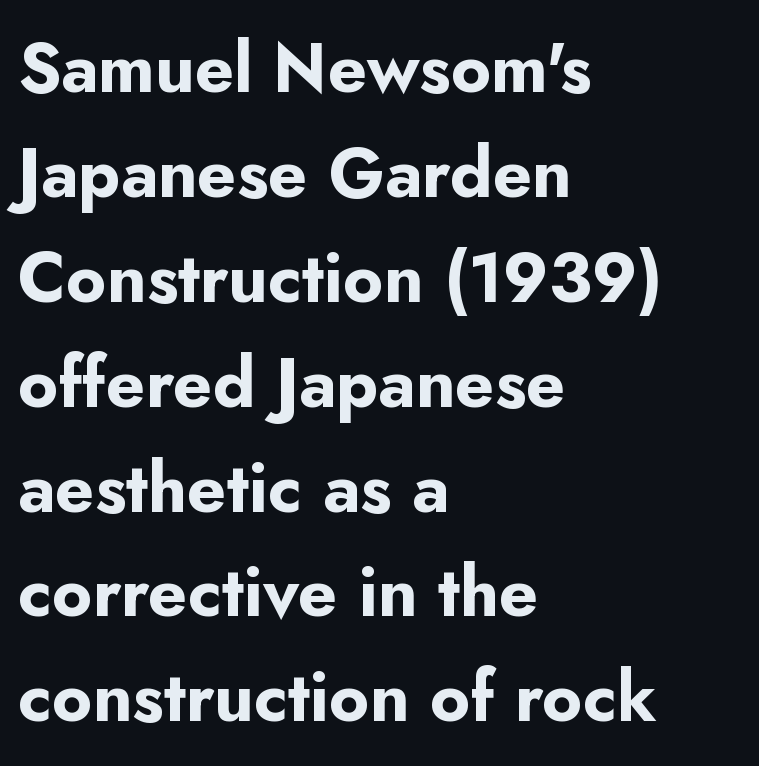
The image shows 69 px bold sans-serif type, upright; set left-aligned, normal line spacing (1.52x), normal letter spacing, not underlined; low stroke contrast and a small x-height.
